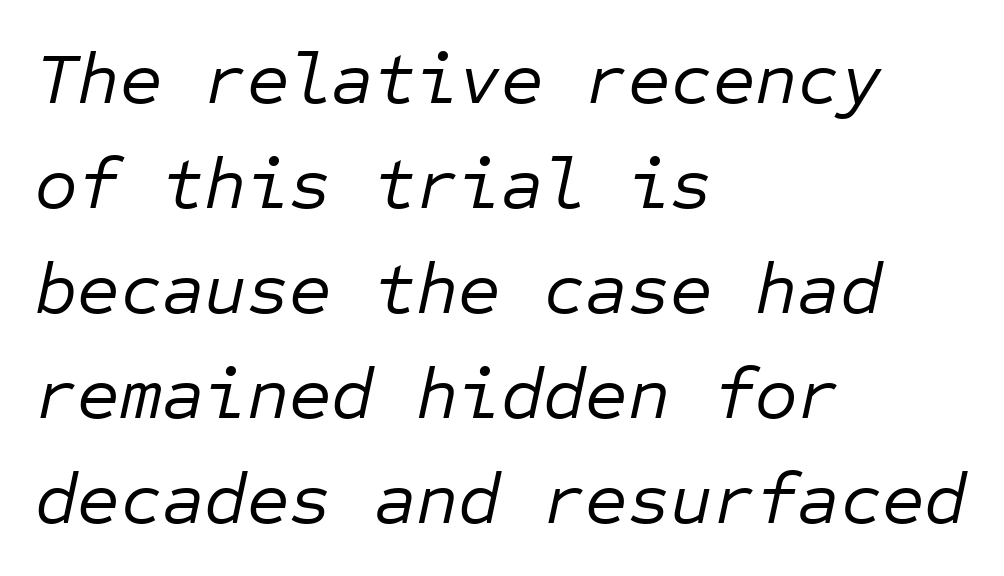
This block has exactly the height ordinary leading produces. Compared with a centered layout, this one pins lines to the left instead. Monospaced: the letters line up in strict vertical columns. The passage shown is not bold in any degree. Observe the lean: these are italic letterforms.
